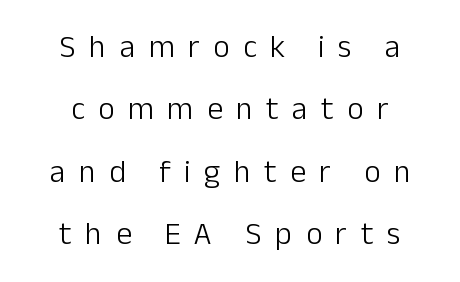
Leading: increased. Letter spacing: wide. Leftover space on each line is divided equally before and after the words. The strip under each line holds only bare page. Bold? No — there's no thickening of the strokes. Unlike italic type, these characters show no tilt at all.
